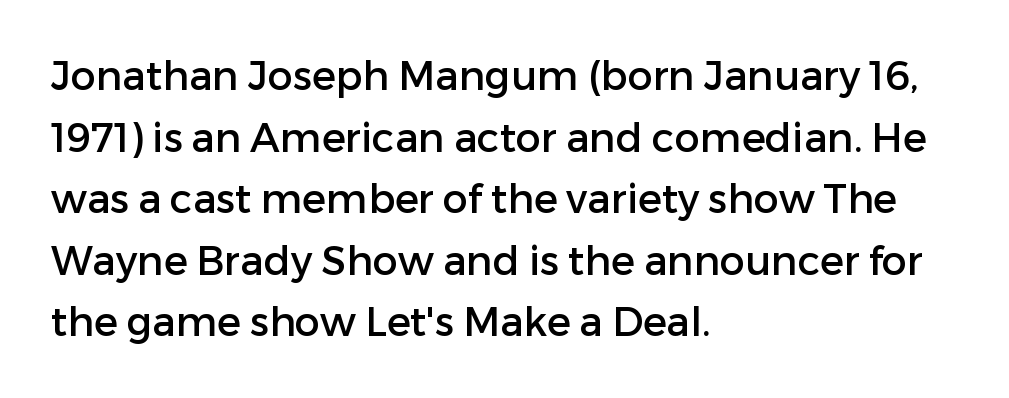
Q: Is the text italic (slanted)? A: No, it is upright.
Q: Is the typeface a serif or a sans-serif typeface? A: Sans-serif.
Q: Is the text underlined? A: No.
Q: How is the paragraph aligned? A: Left-aligned.
Q: Is the spacing between letters normal or unusually wide? A: Normal.
Q: Is the spacing between lines tight, normal or loose? A: Normal.
Q: Width (condensed, normal, or wide)? A: Normal.
Q: Stroke contrast? A: Low.
Q: x-height? A: Medium.
Q: Monospaced? A: No.
